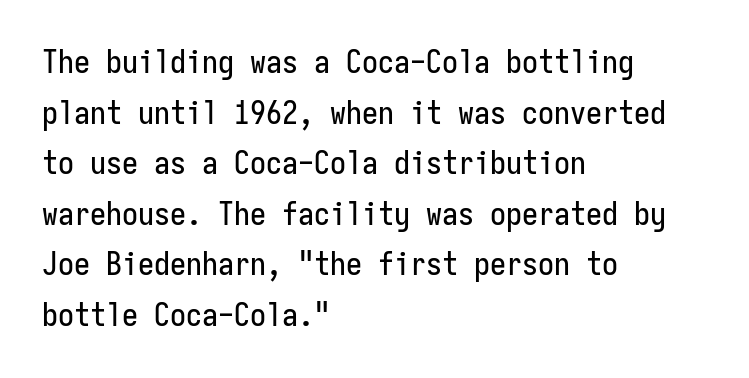
This rendering employs a face without finishing strokes, i.e., a sans-serif. These lines are set flush left with a ragged right edge. Clear beneath every line of the passage. No extra tracking has been applied to these lines.
